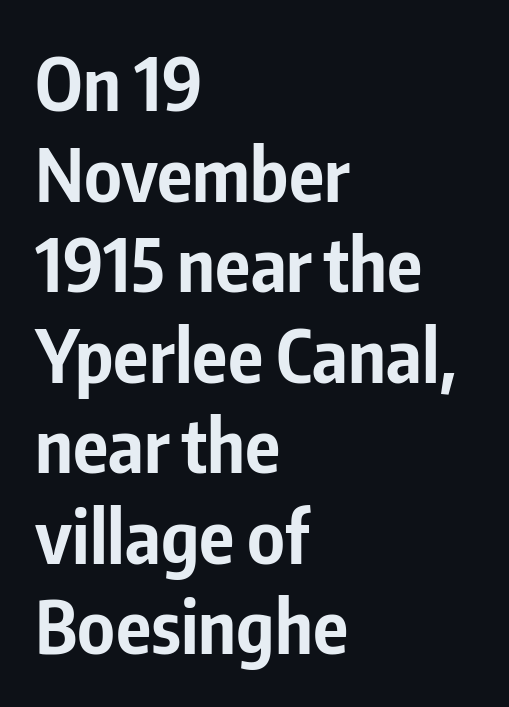
{"serif": "no", "italic": "no", "bold": "yes", "weight": "bold", "width": "condensed", "stroke_contrast": "low", "x_height": "medium", "monospaced": "no", "underline": "no", "align": "left", "line_spacing_ratio": 1.24, "letter_spacing": "normal", "letter_spacing_em": 0.0, "glyph_px": 73}
